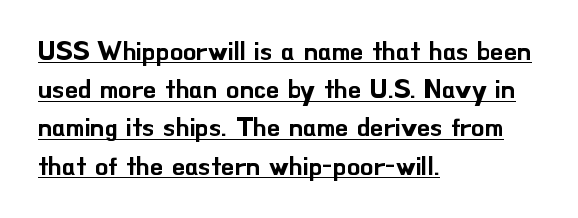
The image shows 26 px text type, upright; set left-aligned, normal line spacing (1.47x), normal letter spacing, underlined.
